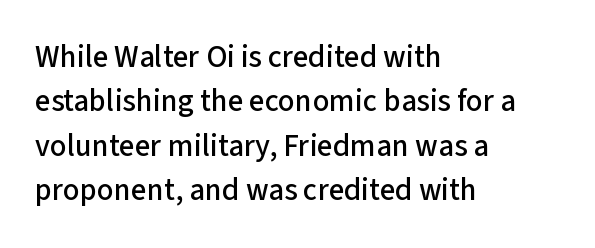
Is the letter spacing exaggerated? No — it looks like the ordinary default. The glyphs are unaccompanied by any horizontal stroke below them. Characters remain perfectly vertical along every line. How would I describe the line gaps? Plain and ordinary.
